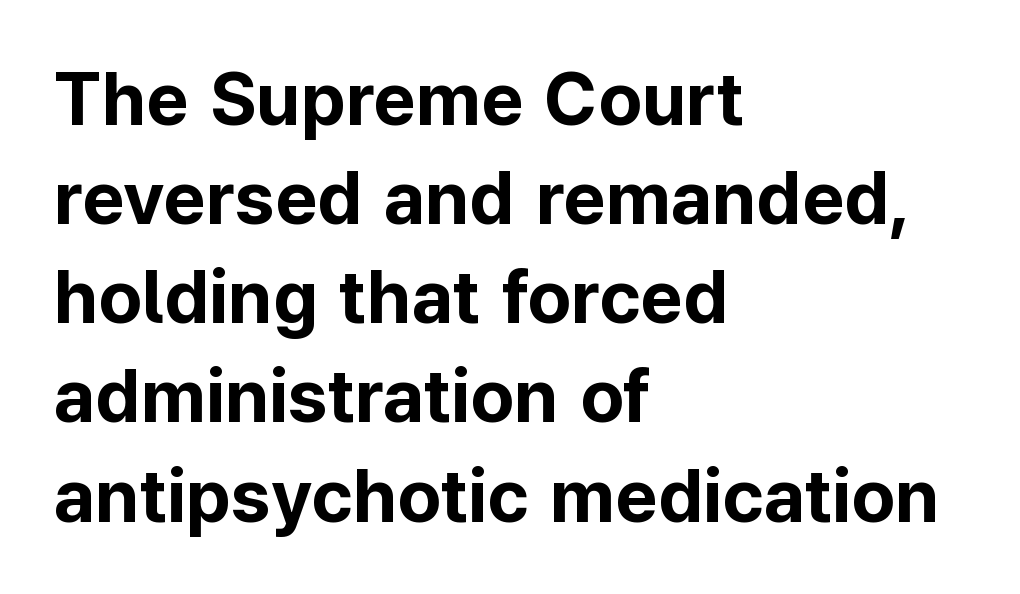
Q: Is the text bold? A: Yes.
Q: Is the text italic (slanted)? A: No, it is upright.
Q: Is the typeface a serif or a sans-serif typeface? A: Sans-serif.
Q: Is the text underlined? A: No.
Q: How is the paragraph aligned? A: Left-aligned.
Q: Is the spacing between letters normal or unusually wide? A: Normal.
Q: Is the spacing between lines tight, normal or loose? A: Normal.
Q: Width (condensed, normal, or wide)? A: Normal.
Q: Stroke contrast? A: Low.
Q: x-height? A: Medium.
Q: Monospaced? A: No.
